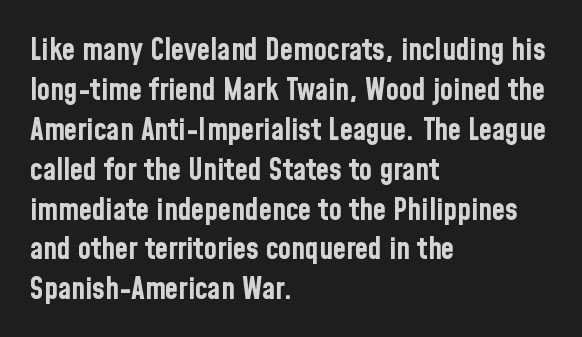
The image shows 30 px bold, condensed sans-serif type, upright; set left-aligned, normal line spacing (1.33x), normal letter spacing, not underlined; low stroke contrast and a medium x-height.
